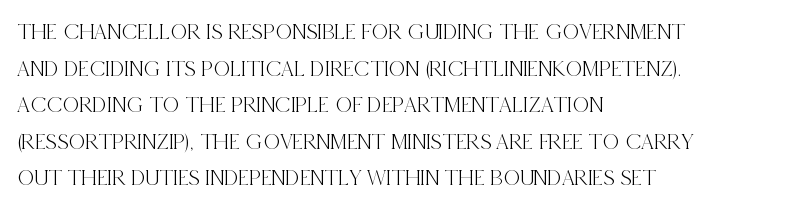
Q: Is the text italic (slanted)? A: No, it is upright.
Q: Is the text underlined? A: No.
Q: How is the paragraph aligned? A: Left-aligned.
Q: Is the spacing between letters normal or unusually wide? A: Normal.
Q: Is the spacing between lines tight, normal or loose? A: Normal.
